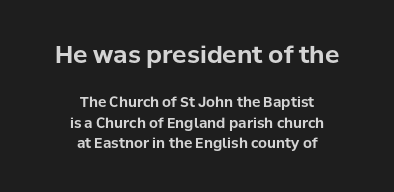
Q: Is the text bold? A: Yes.
Q: Is the text italic (slanted)? A: No, it is upright.
Q: Is the text underlined? A: No.
Q: How is the paragraph aligned? A: Centered.
Q: Is the spacing between letters normal or unusually wide? A: Normal.
Q: Is the spacing between lines tight, normal or loose? A: Normal.
Q: Which block of text is set in a larger size, the first (top) or the second (bottom)? A: The first (top) one.
